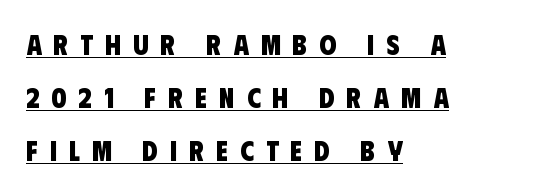
{"serif": "no", "bold": "yes", "weight": "heavy", "width": "condensed", "stroke_contrast": "low", "x_height": "large", "monospaced": "no", "underline": "yes", "align": "left", "line_spacing_ratio": 1.89, "letter_spacing": "wide", "letter_spacing_em": 0.43, "glyph_px": 28}
